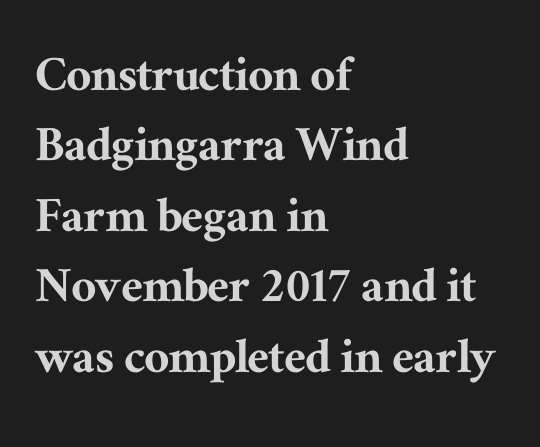
Q: Is the text italic (slanted)? A: No, it is upright.
Q: Is the typeface a serif or a sans-serif typeface? A: Serif.
Q: Is the text underlined? A: No.
Q: How is the paragraph aligned? A: Left-aligned.
Q: Is the spacing between letters normal or unusually wide? A: Normal.
Q: Is the spacing between lines tight, normal or loose? A: Normal.
Q: Width (condensed, normal, or wide)? A: Normal.
Q: Stroke contrast? A: Medium.
Q: x-height? A: Medium.
Q: Monospaced? A: No.
